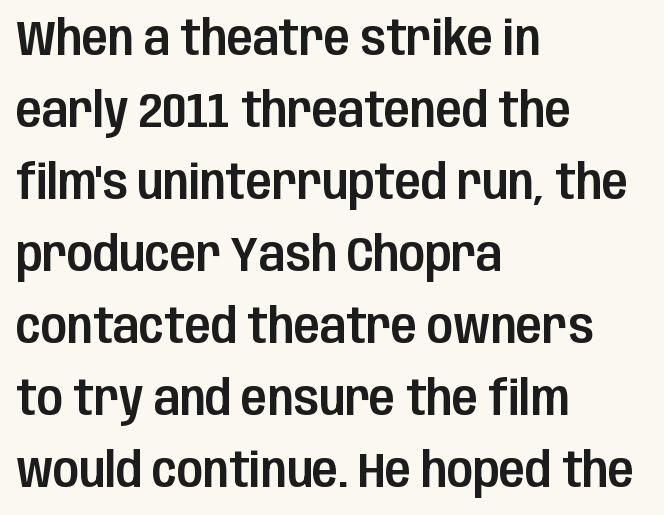
The image shows 48 px condensed sans-serif type, upright; set left-aligned, normal line spacing (1.5x), normal letter spacing, not underlined; low stroke contrast and a large x-height.
